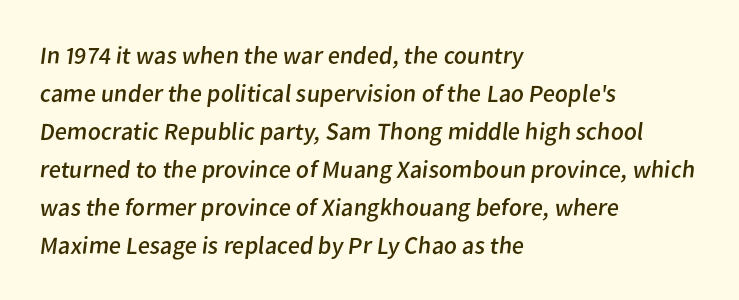
{"bold": "no", "underline": "no", "align": "left", "line_spacing": "normal", "line_spacing_ratio": 1.52, "letter_spacing": "normal", "letter_spacing_em": 0.0, "glyph_px": 25}
